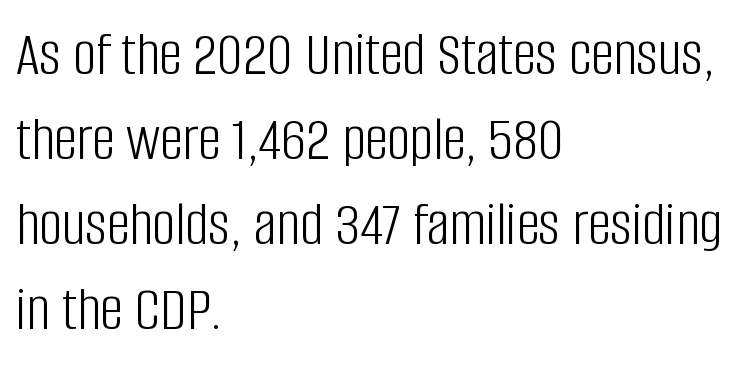
{"serif": "no", "italic": "no", "bold": "no", "weight": "light", "width": "condensed", "stroke_contrast": "low", "x_height": "large", "monospaced": "no", "underline": "no", "align": "left", "line_spacing": "normal", "line_spacing_ratio": 1.33, "letter_spacing": "normal", "letter_spacing_em": 0.0, "glyph_px": 64}
